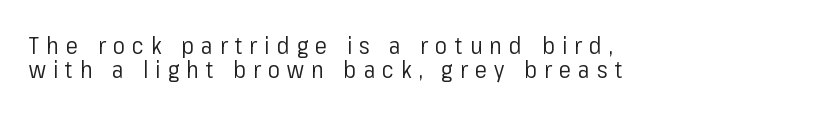
Leading is clearly below the norm, producing a dense column. Bare-footed words on every line. Compared with typical body copy, the letter spacing here is much looser. The weight tops out at a normal text grade. The lettering stays uniformly vertical, giving the passage a roman look. The rendering anchors every line to the left-hand side.
